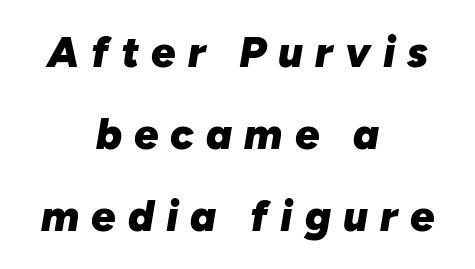
{"italic": "yes", "lean": "right", "slant_degrees": 10, "bold": "yes", "weight": "heavy", "width": "normal", "stroke_contrast": "low", "x_height": "medium", "monospaced": "no", "underline": "no", "align": "center", "line_spacing": "loose", "line_spacing_ratio": 1.91, "letter_spacing": "wide", "letter_spacing_em": 0.28, "glyph_px": 43}
